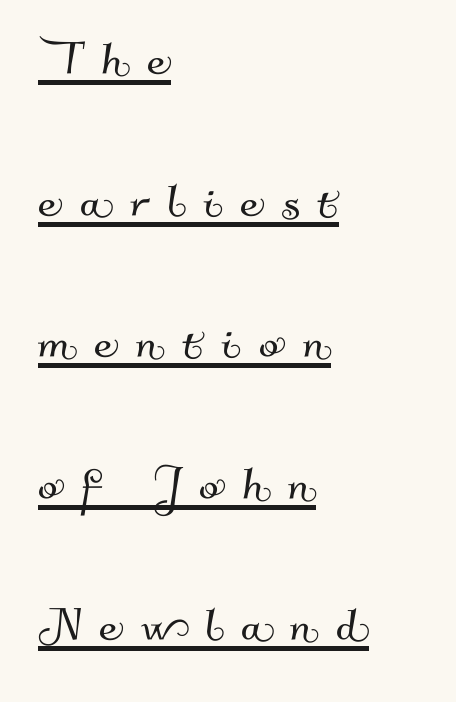
The image shows 58 px sans-serif type; set left-aligned, loose line spacing (2.44x), unusually wide letter spacing (+0.31 em), underlined; medium stroke contrast and a small x-height.
